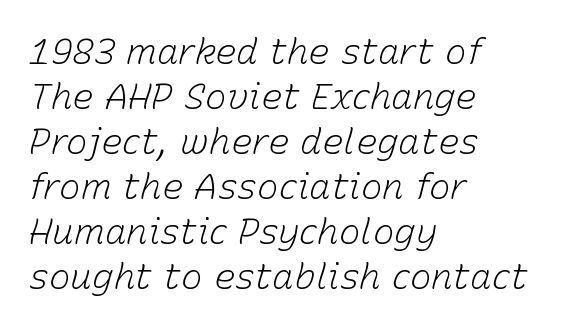
{"italic": "yes", "lean": "right", "slant_degrees": 15, "bold": "no", "weight": "light", "width": "normal", "stroke_contrast": "low", "x_height": "medium", "monospaced": "no", "underline": "no", "align": "left", "line_spacing": "normal", "line_spacing_ratio": 1.25, "letter_spacing": "normal", "letter_spacing_em": 0.0, "glyph_px": 36}
